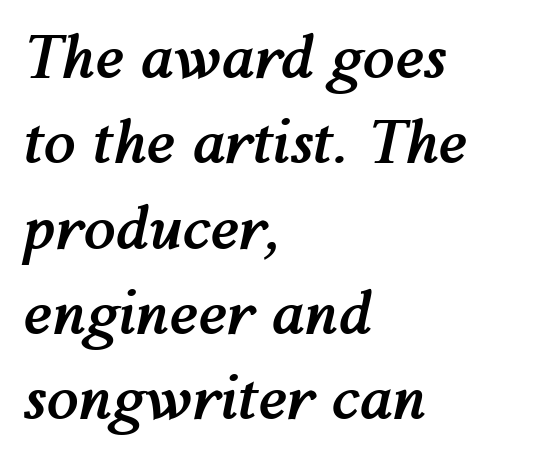
In CSS terms this would be text-align: left. You could not count columns in this text — the font is proportionally spaced. Yep, that's italic — everything's leaning. The rendering uses a moderate line-height, typical for paragraphs.
